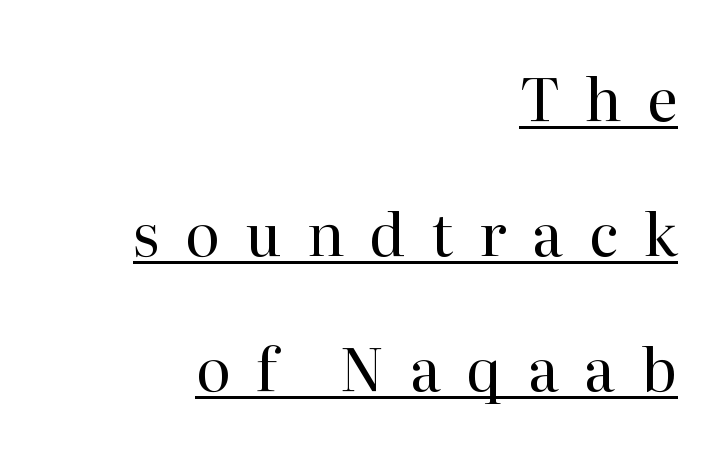
{"serif": "yes", "italic": "no", "bold": "no", "weight": "regular", "width": "normal", "stroke_contrast": "high", "x_height": "medium", "monospaced": "no", "underline": "yes", "align": "right", "line_spacing": "loose", "line_spacing_ratio": 2.29, "letter_spacing": "wide", "letter_spacing_em": 0.43, "glyph_px": 59}
